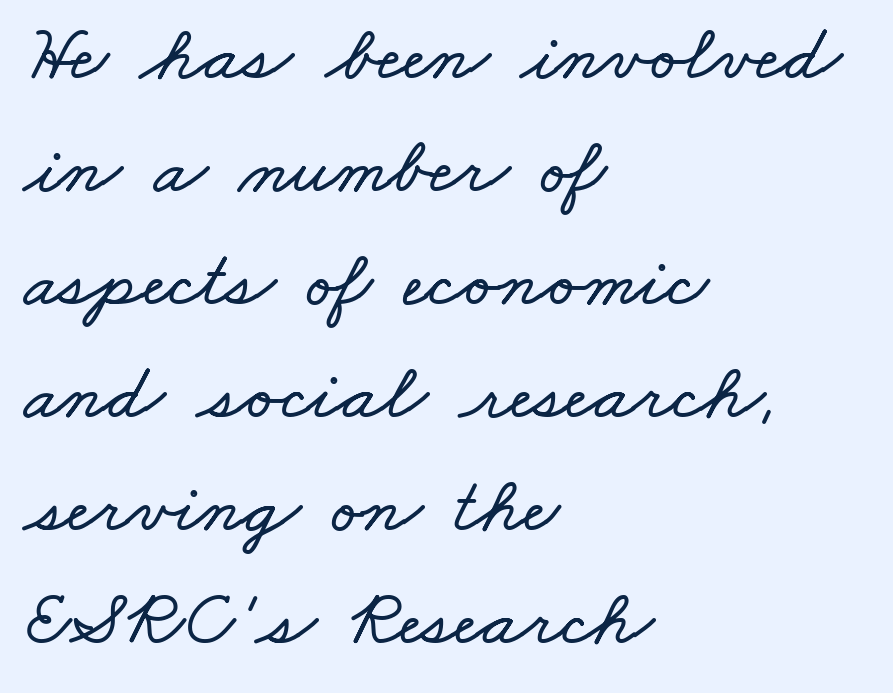
The image shows 79 px wide type; set left-aligned, normal line spacing (1.43x), normal letter spacing, not underlined; low stroke contrast and a small x-height.
